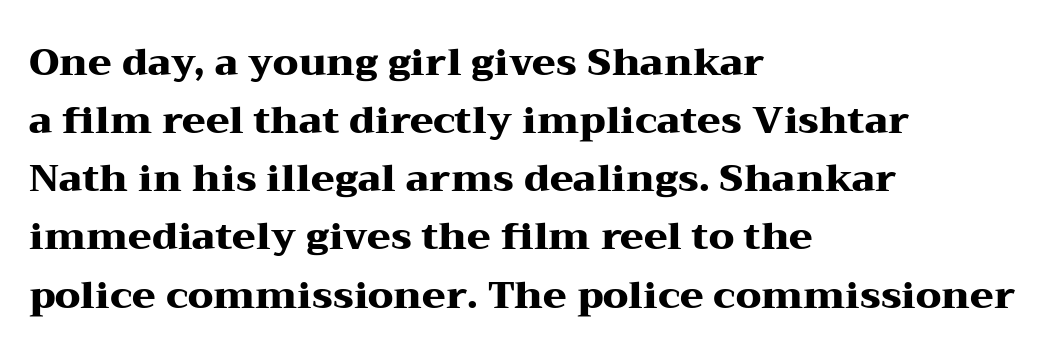
The image shows 38 px heavy, wide serif type, upright; set left-aligned, normal line spacing (1.53x), normal letter spacing, not underlined; medium stroke contrast and a medium x-height.
